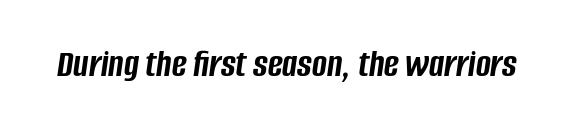
{"italic": "yes", "lean": "right", "slant_degrees": 8, "bold": "yes", "weight": "semibold", "width": "condensed", "stroke_contrast": "low", "x_height": "large", "monospaced": "no", "underline": "no", "letter_spacing": "normal", "letter_spacing_em": 0.0, "glyph_px": 40}
